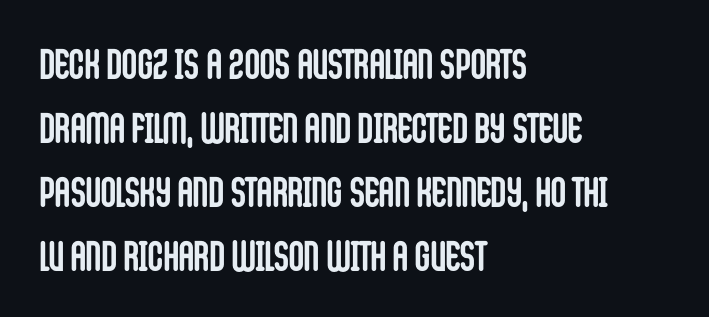
Rule under the text: the space is simply empty. It's the straight-up-and-down kind of type. Vertical spacing — default. You could not count columns in this text — the font is proportionally spaced. Set as a true bold cut, around the 700 mark. Grotesque or geometric, the face here clearly has no serifs.
